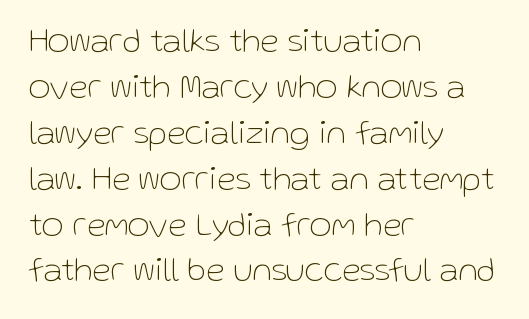
The rendering uses natural spacing where letterforms have individual widths. Nothing heavy about these letters — not bold at all. Is the block centered? No — it sits flush against the left margin. The leading is moderate, giving the passage an even texture. Letterform terminals end flat and unadorned throughout the passage.
